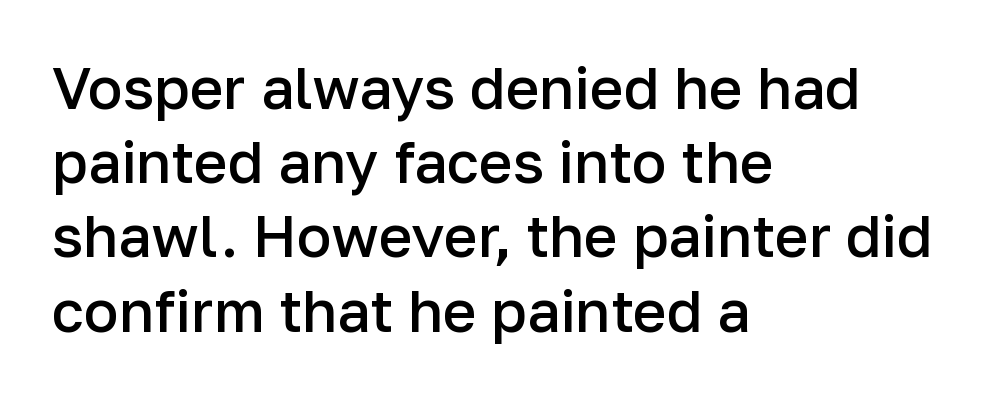
Q: Is the text bold? A: Semi-bold.
Q: Is the text italic (slanted)? A: No, it is upright.
Q: Is the typeface a serif or a sans-serif typeface? A: Sans-serif.
Q: Is the text underlined? A: No.
Q: How is the paragraph aligned? A: Left-aligned.
Q: Is the spacing between letters normal or unusually wide? A: Normal.
Q: Is the spacing between lines tight, normal or loose? A: Normal.
Q: Width (condensed, normal, or wide)? A: Normal.
Q: Stroke contrast? A: Low.
Q: x-height? A: Medium.
Q: Monospaced? A: No.
